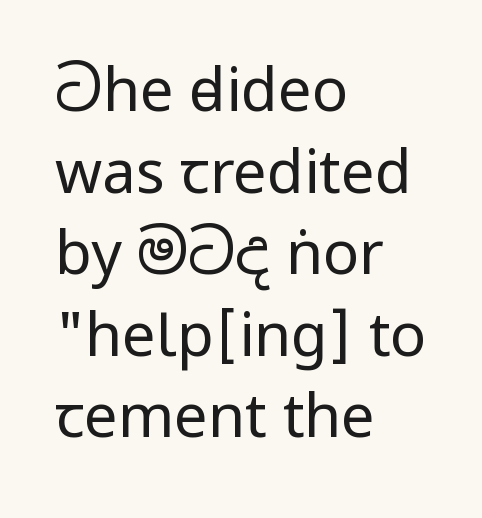
The image shows 60 px regular-weight, condensed sans-serif type, upright; set left-aligned, normal line spacing (1.36x), normal letter spacing, not underlined; low stroke contrast.
